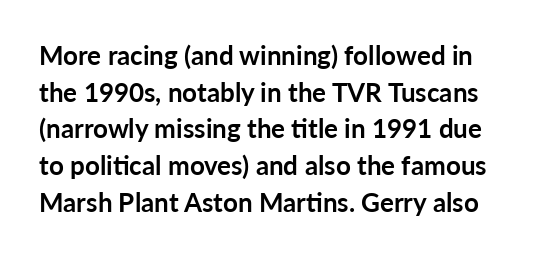
Q: Is the text bold? A: Yes.
Q: Is the text italic (slanted)? A: No, it is upright.
Q: Is the text underlined? A: No.
Q: Is the spacing between letters normal or unusually wide? A: Normal.
Q: Is the spacing between lines tight, normal or loose? A: Normal.
